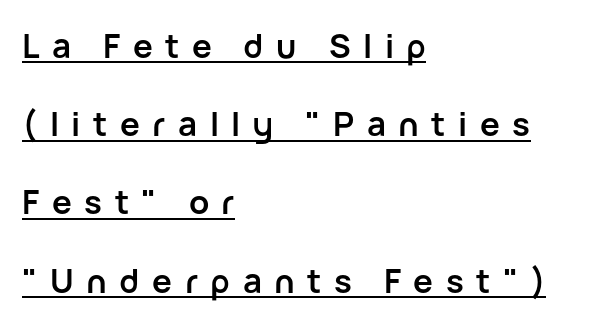
A dark, heavy texture on the line: the type is bold. Characters follow at a spacing far wider than the type designer built in. Think of a printed novel: that variable character pitch is what you see here. Every character sits straight up, as roman type does.
